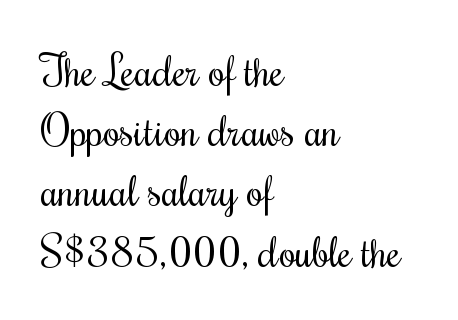
{"bold": "no", "weight": "regular", "width": "condensed", "stroke_contrast": "medium", "x_height": "small", "monospaced": "no", "underline": "no", "align": "left", "line_spacing": "normal", "line_spacing_ratio": 1.4, "letter_spacing": "normal", "letter_spacing_em": 0.0, "glyph_px": 43}
